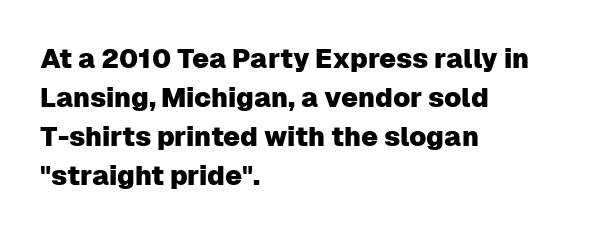
Evenly set lines give the paragraph a standard silhouette. What stands out about the letter spacing? Nothing — it is the standard amount. Glance below the letters and you will spot only blank space. The compositor pushed each line to the left boundary. The axis of the letterforms is exactly vertical.
